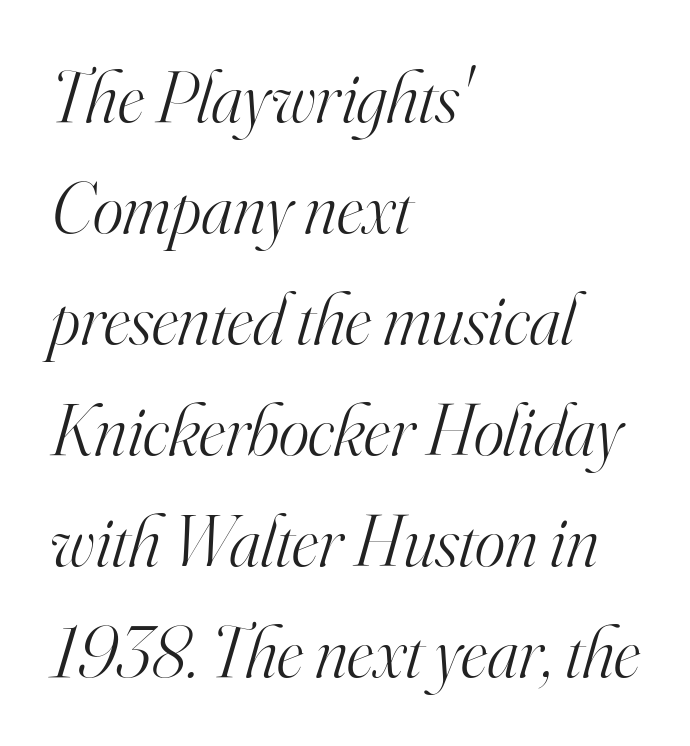
The image shows 73 px light serif type, italic (leaning right); set left-aligned, normal line spacing (1.52x), normal letter spacing, not underlined; high stroke contrast and a small x-height.
